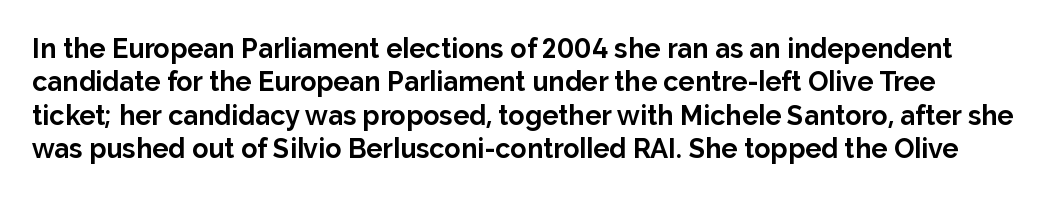
Q: Is the text bold? A: Yes.
Q: Is the text italic (slanted)? A: No, it is upright.
Q: Is the text underlined? A: No.
Q: Is the spacing between letters normal or unusually wide? A: Normal.
